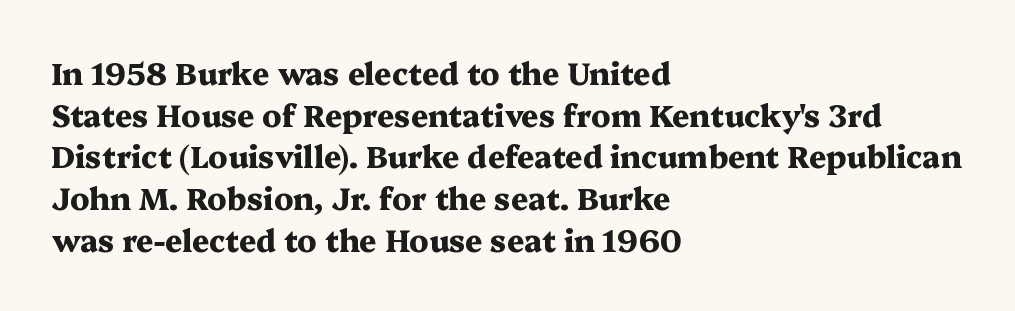
{"serif": "yes", "italic": "no", "bold": "yes", "weight": "heavy", "width": "wide", "stroke_contrast": "medium", "x_height": "medium", "monospaced": "no", "underline": "no", "align": "left", "line_spacing": "normal", "line_spacing_ratio": 1.39, "letter_spacing": "normal", "letter_spacing_em": 0.0, "glyph_px": 30}
